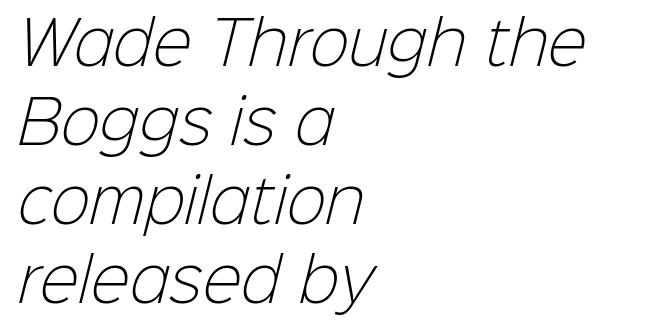
Q: Is the text bold? A: No.
Q: Is the typeface a serif or a sans-serif typeface? A: Sans-serif.
Q: Is the text underlined? A: No.
Q: How is the paragraph aligned? A: Left-aligned.
Q: Is the spacing between letters normal or unusually wide? A: Normal.
Q: Is the spacing between lines tight, normal or loose? A: Normal.
Q: Width (condensed, normal, or wide)? A: Normal.
Q: Stroke contrast? A: Low.
Q: x-height? A: Medium.
Q: Monospaced? A: No.
